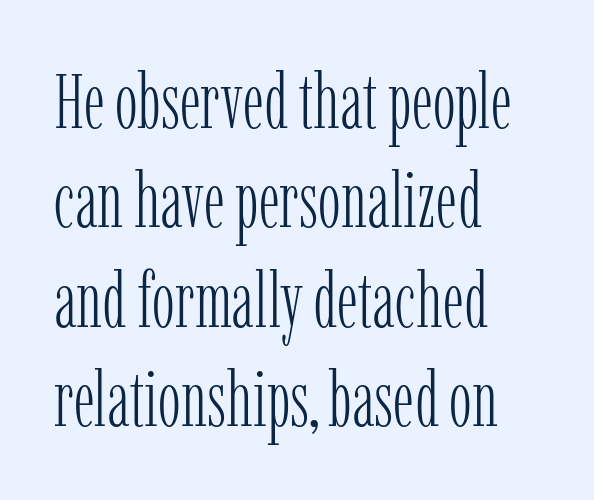
The image shows 77 px light, condensed serif type, upright; set left-aligned, normal line spacing (1.29x), normal letter spacing, not underlined; low stroke contrast and a medium x-height.
